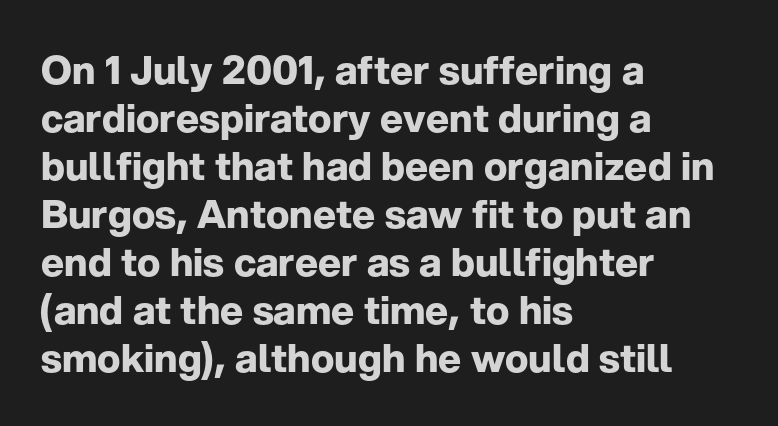
{"serif": "no", "italic": "no", "bold": "yes", "weight": "bold", "width": "normal", "stroke_contrast": "low", "x_height": "medium", "monospaced": "no", "underline": "no", "align": "left", "line_spacing_ratio": 1.23, "letter_spacing": "normal", "letter_spacing_em": 0.0, "glyph_px": 39}
